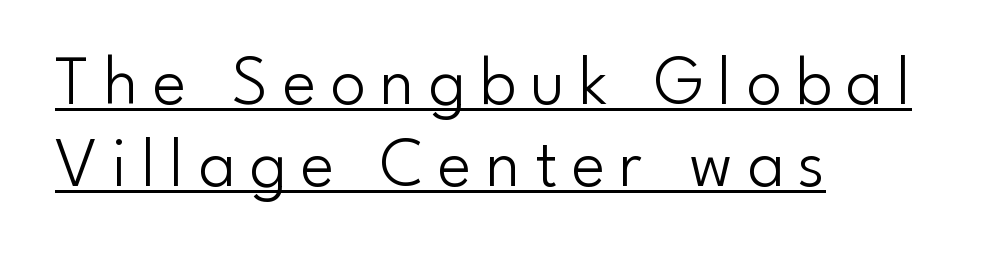
The image shows 70 px light sans-serif type, upright; set left-aligned, line spacing 1.17x, unusually wide letter spacing (+0.21 em), underlined; low stroke contrast and a small x-height.
